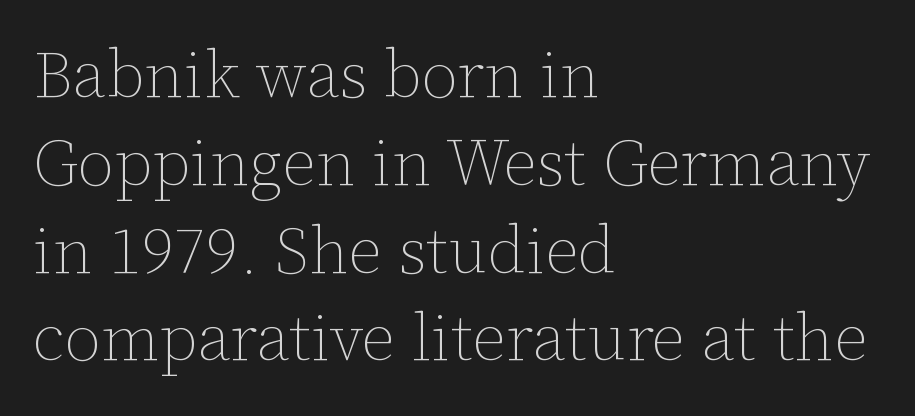
Q: Is the text bold? A: No.
Q: Is the text italic (slanted)? A: No, it is upright.
Q: Is the text underlined? A: No.
Q: How is the paragraph aligned? A: Left-aligned.
Q: Is the spacing between letters normal or unusually wide? A: Normal.
Q: Is the spacing between lines tight, normal or loose? A: Normal.
Q: Width (condensed, normal, or wide)? A: Normal.
Q: Stroke contrast? A: Low.
Q: x-height? A: Medium.
Q: Monospaced? A: No.
